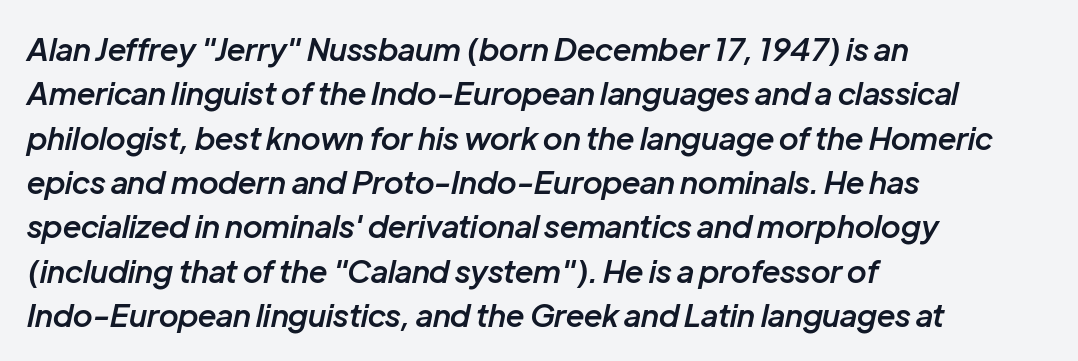
Q: Is the text bold? A: Semi-bold.
Q: Is the text italic (slanted)? A: Yes, it leans right by about 12 degrees.
Q: Is the text underlined? A: No.
Q: How is the paragraph aligned? A: Left-aligned.
Q: Is the spacing between letters normal or unusually wide? A: Normal.
Q: Is the spacing between lines tight, normal or loose? A: Normal.
Q: Width (condensed, normal, or wide)? A: Normal.
Q: Stroke contrast? A: Low.
Q: x-height? A: Medium.
Q: Monospaced? A: No.
